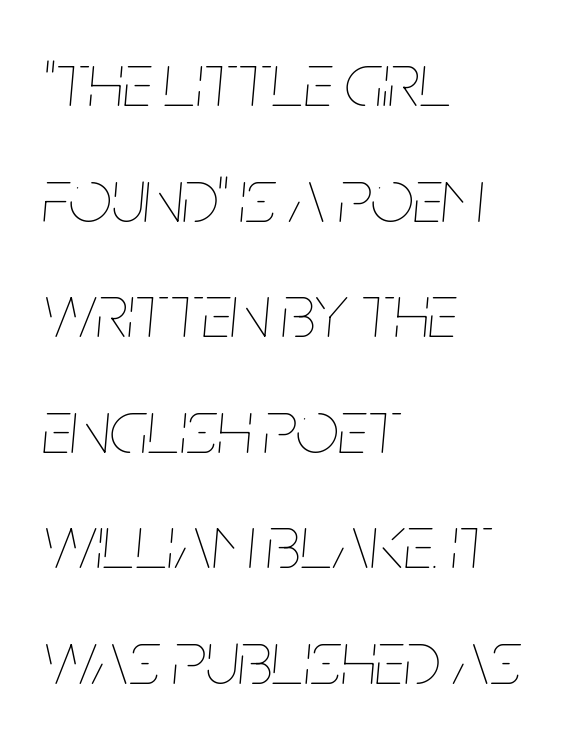
Q: Is the text bold? A: No.
Q: Is the text italic (slanted)? A: Yes, it leans right by about 5 degrees.
Q: Is the text underlined? A: No.
Q: How is the paragraph aligned? A: Left-aligned.
Q: Is the spacing between letters normal or unusually wide? A: Normal.
Q: Is the spacing between lines tight, normal or loose? A: Normal.
Q: Width (condensed, normal, or wide)? A: Condensed.
Q: Stroke contrast? A: Low.
Q: x-height? A: Large.
Q: Monospaced? A: No.
